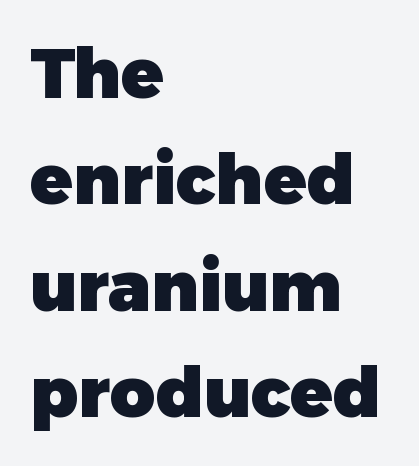
Heft: maximum for text — a bold. Each word holds together tightly as a unit, with standard inter-letter gaps. Tall strokes in this sample are plumb rather than angled. Proportional: the letters do not fall into vertical columns. The rag falls on the right side of this text block. The leading is moderate, giving the passage an even texture.
